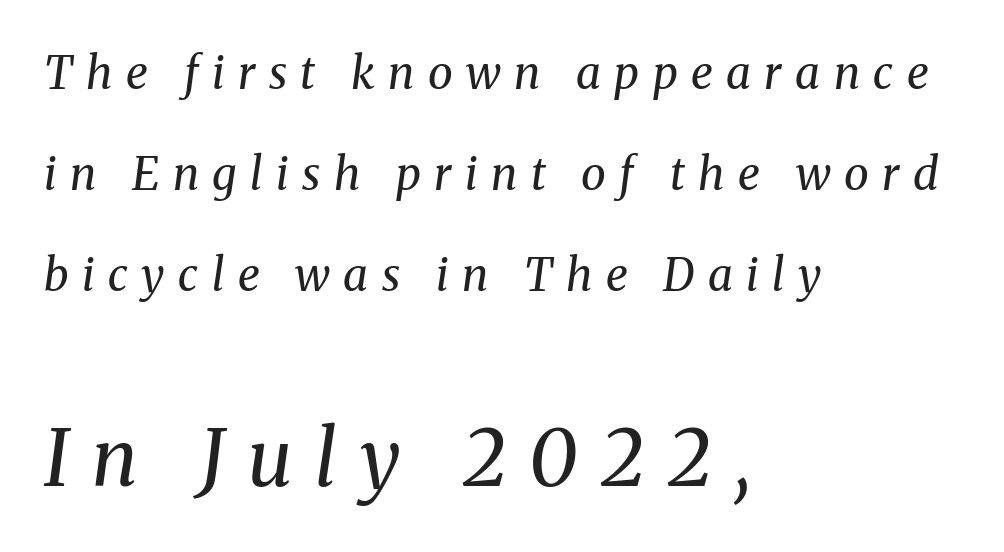
The image shows 78 px regular-weight serif type, italic (leaning right); set left-aligned, loose line spacing (2.24x), unusually wide letter spacing (+0.3 em), not underlined; the second (bottom) block is 1.73x larger; medium stroke contrast and a medium x-height.
